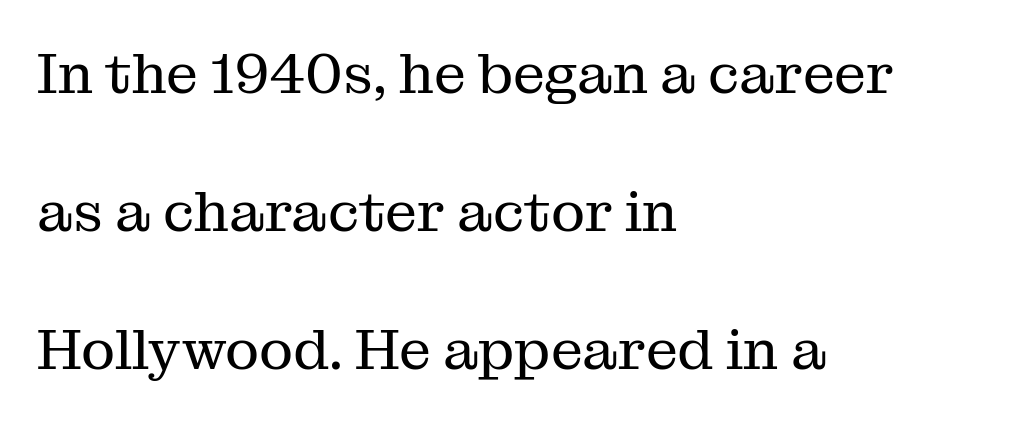
This is not heavy type; no bold has been used. If you measured baseline to baseline, you'd find a long distance. To sum up the face: it has serifs. Think of a printed novel: that variable character pitch is what you see here. The line texture is even and compact thanks to regular tracking.
